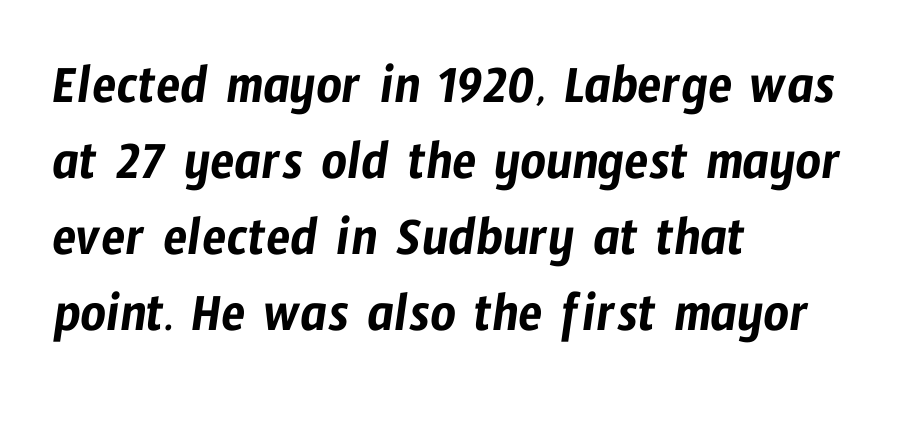
The space directly below the letters is spotless. Caption: standard tracking, unaltered. A typesetter would call this proportional, since set widths differ per character. Are there feet on the stems? There aren't — it's a sans. A student would call this left alignment; a typographer would say flush left, rag right. Line spacing here is normal.
